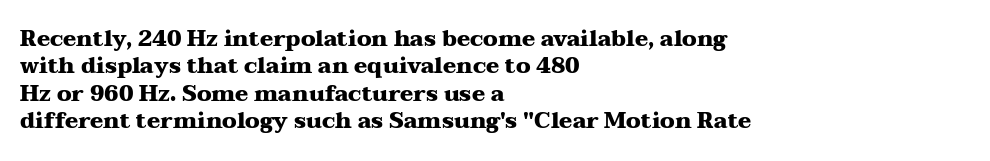
Only glyphs here, with clear space below each row. The type sits square on the baseline with zero lean. Short note: letters normally spaced. Summary of vertical rhythm: regular, with standard interline spacing. Thick stems and heavy bowls — unmistakably bold. Short and long lines alike share a common starting point at left.
